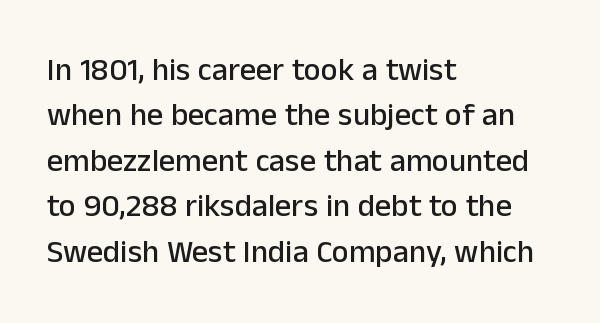
The image shows 32 px sans-serif type, upright; set left-aligned, normal line spacing (1.42x), normal letter spacing, not underlined; low stroke contrast and a medium x-height.
